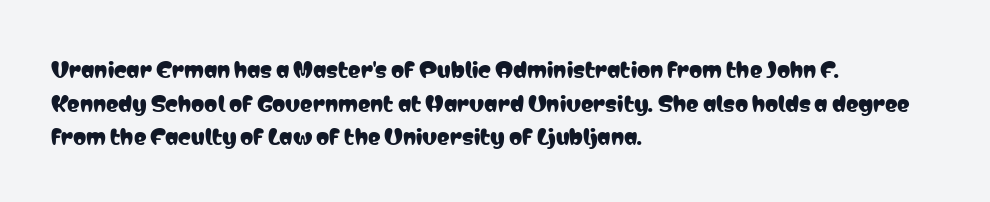
{"italic": "no", "underline": "no", "align": "left", "line_spacing": "normal", "line_spacing_ratio": 1.6, "letter_spacing": "normal", "letter_spacing_em": 0.0, "glyph_px": 21}
